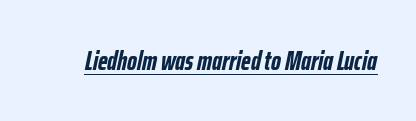
{"italic": "yes", "lean": "right", "slant_degrees": 12, "bold": "yes", "underline": "yes", "letter_spacing": "normal", "letter_spacing_em": 0.0, "glyph_px": 27}
